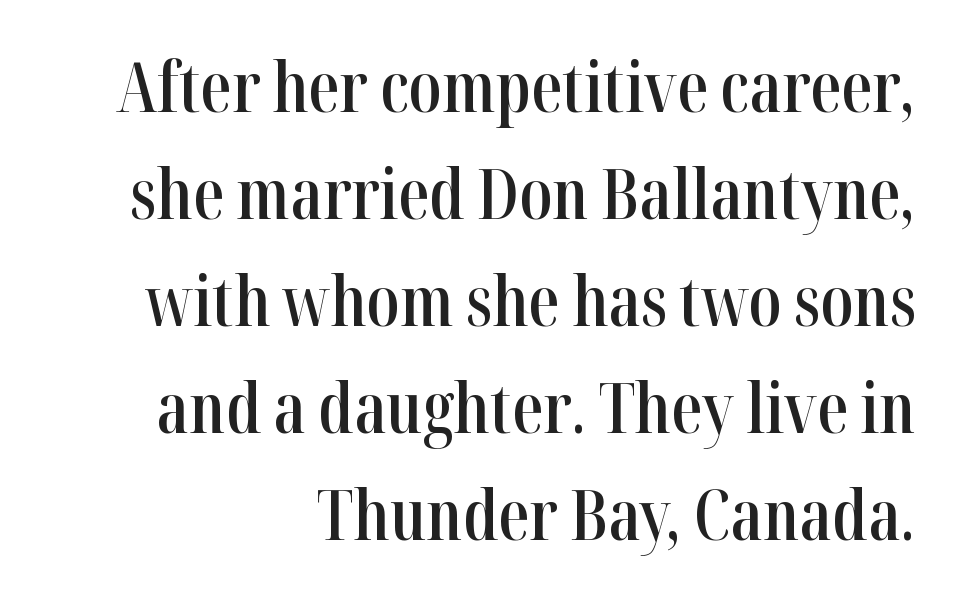
{"serif": "yes", "italic": "no", "bold": "semi", "weight": "semibold", "width": "condensed", "stroke_contrast": "high", "x_height": "medium", "monospaced": "no", "underline": "no", "align": "right", "line_spacing": "normal", "line_spacing_ratio": 1.55, "letter_spacing": "normal", "letter_spacing_em": 0.0, "glyph_px": 69}
